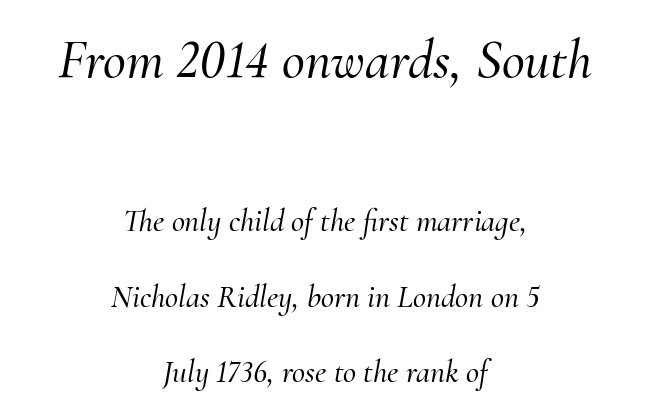
{"serif": "yes", "italic": "yes", "lean": "right", "slant_degrees": 10, "width": "normal", "stroke_contrast": "medium", "x_height": "small", "monospaced": "no", "underline": "no", "align": "center", "line_spacing": "loose", "line_spacing_ratio": 2.35, "letter_spacing": "normal", "letter_spacing_em": 0.0, "larger_block": "first", "size_ratio": 1.75, "glyph_px": 56}
